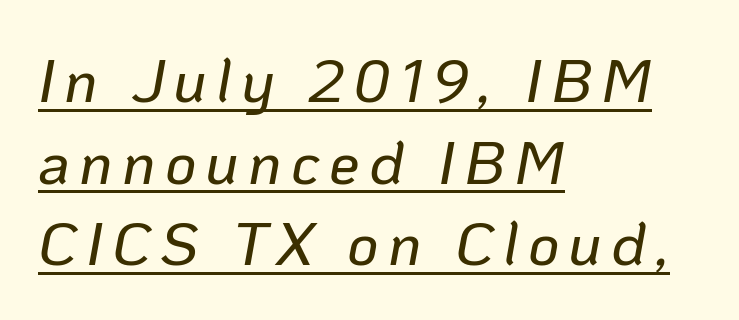
The string is rendered with underlining switched on. You could not count columns in this text — the font is proportionally spaced. Compared with a centered layout, this one pins lines to the left instead. This sample uses an oblique cut, with every glyph tilted off the vertical. The vertical gap from one line to the next is medium.
